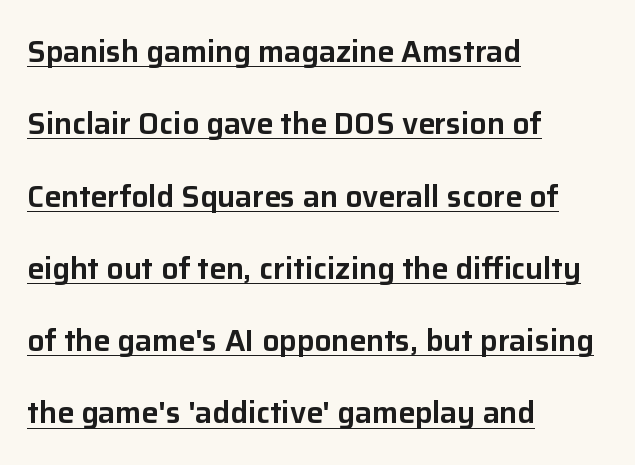
The image shows 30 px sans-serif type, upright; set left-aligned, loose line spacing (2.41x), normal letter spacing, underlined; low stroke contrast and a medium x-height.
